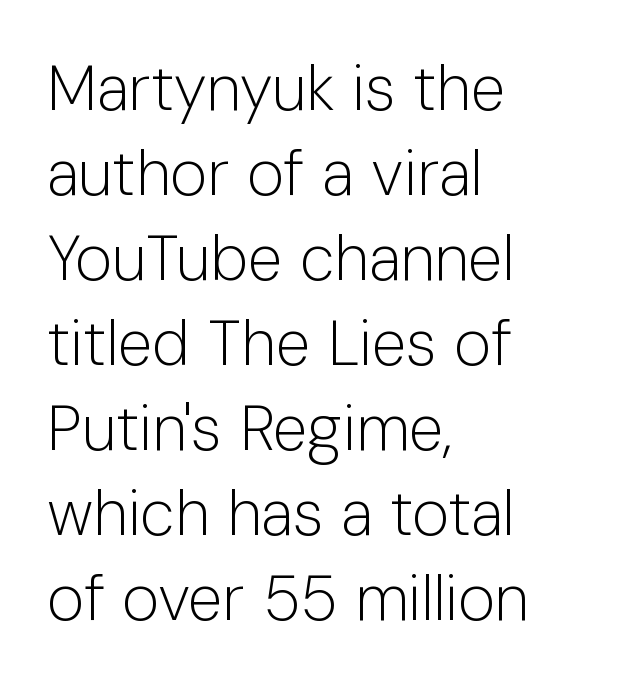
{"serif": "no", "italic": "no", "bold": "no", "weight": "light", "width": "normal", "stroke_contrast": "low", "x_height": "medium", "monospaced": "no", "underline": "no", "align": "left", "line_spacing": "normal", "line_spacing_ratio": 1.35, "letter_spacing": "normal", "letter_spacing_em": 0.0, "glyph_px": 63}
